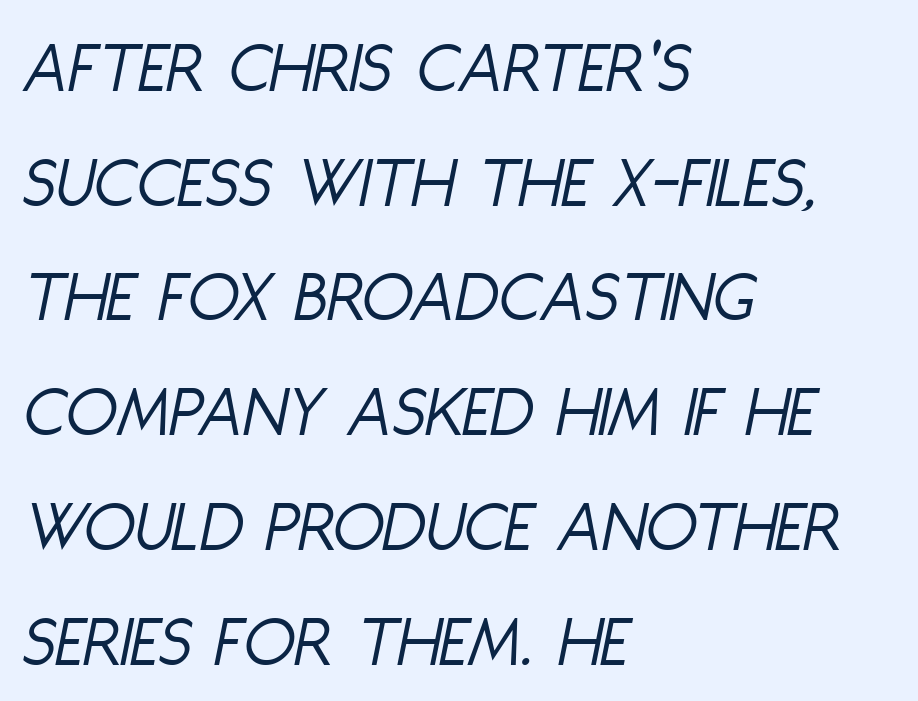
Unmarked baselines from the first word to the last. Spacing between characters is what you'd get straight out of the box. Caption: face not bold, strokes unweighted. The rendering uses natural spacing where letterforms have individual widths.
